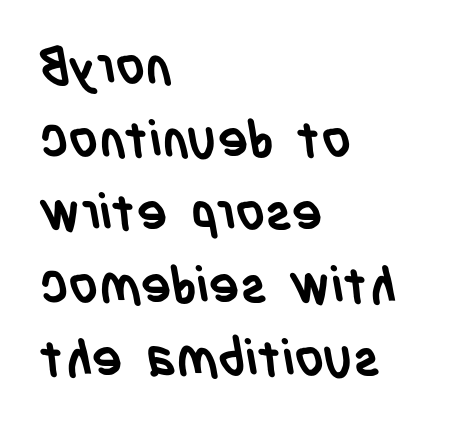
Where is the straight margin? On the left. One glance says typical: line gaps are just what's usual. Has an underline been added? It has not. In terms of letterform style, serifs are entirely absent. Weight: bold.
